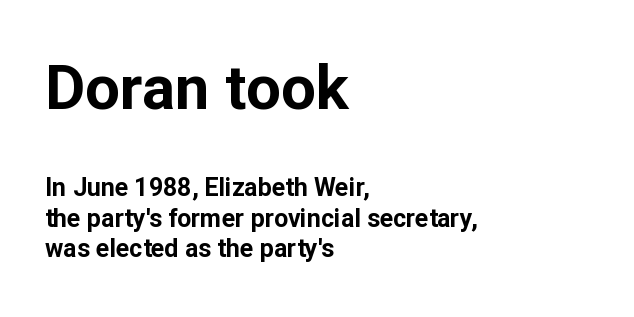
Q: Is the text bold? A: Yes.
Q: Is the text italic (slanted)? A: No, it is upright.
Q: Is the typeface a serif or a sans-serif typeface? A: Sans-serif.
Q: Is the text underlined? A: No.
Q: How is the paragraph aligned? A: Left-aligned.
Q: Is the spacing between letters normal or unusually wide? A: Normal.
Q: Which block of text is set in a larger size, the first (top) or the second (bottom)? A: The first (top) one.
Q: Width (condensed, normal, or wide)? A: Normal.
Q: Stroke contrast? A: Low.
Q: x-height? A: Medium.
Q: Monospaced? A: No.
